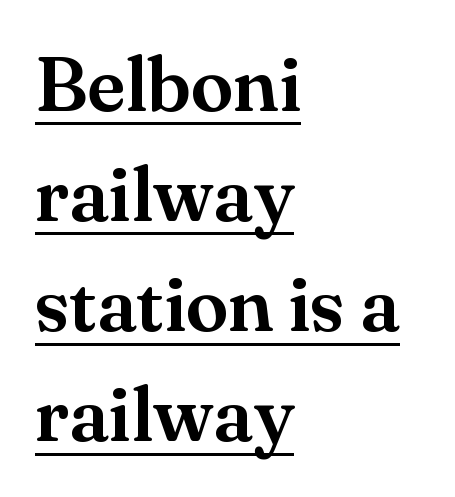
{"serif": "yes", "italic": "no", "width": "normal", "stroke_contrast": "medium", "x_height": "small", "monospaced": "no", "underline": "yes", "align": "left", "line_spacing": "normal", "line_spacing_ratio": 1.43, "letter_spacing": "normal", "letter_spacing_em": 0.0, "glyph_px": 77}
